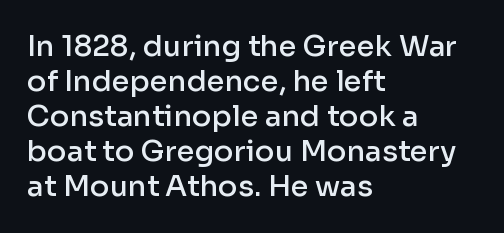
Q: Is the text bold? A: Semi-bold.
Q: Is the text italic (slanted)? A: No, it is upright.
Q: Is the typeface a serif or a sans-serif typeface? A: Sans-serif.
Q: Is the text underlined? A: No.
Q: How is the paragraph aligned? A: Left-aligned.
Q: Is the spacing between letters normal or unusually wide? A: Normal.
Q: Width (condensed, normal, or wide)? A: Normal.
Q: Stroke contrast? A: Low.
Q: x-height? A: Medium.
Q: Monospaced? A: No.
